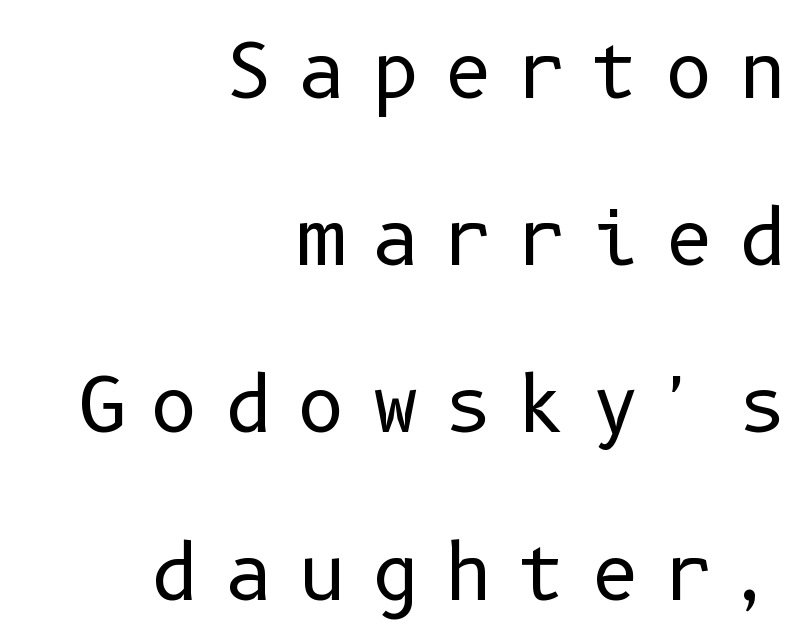
Q: Is the text bold? A: No.
Q: Is the text italic (slanted)? A: No, it is upright.
Q: Is the typeface a serif or a sans-serif typeface? A: Sans-serif.
Q: Is the text underlined? A: No.
Q: How is the paragraph aligned? A: Right-aligned.
Q: Is the spacing between letters normal or unusually wide? A: Unusually wide.
Q: Is the spacing between lines tight, normal or loose? A: Loose.
Q: Width (condensed, normal, or wide)? A: Normal.
Q: Stroke contrast? A: Low.
Q: x-height? A: Medium.
